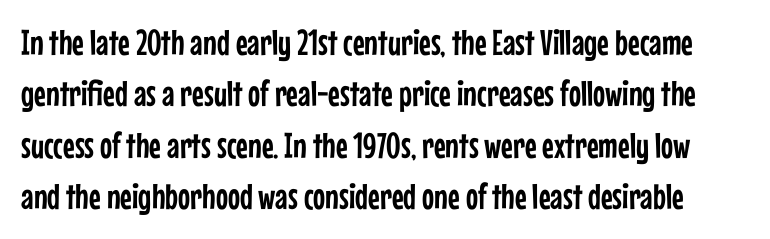
The horizontal fit of the characters is conventional and even. Line spacing here is normal. The characters display no serif detailing; their extremities are plain. A clean baseline with only descenders dipping below it.
